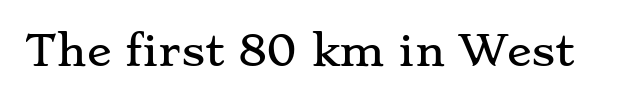
Character widths vary here, with narrow letters taking less room than wide ones. Note: serifs present on the glyphs. Does extra space separate the letters? No, they use regular spacing. Every stem runs plumb, perpendicular to the baseline. Beneath every word, the page is bare.
